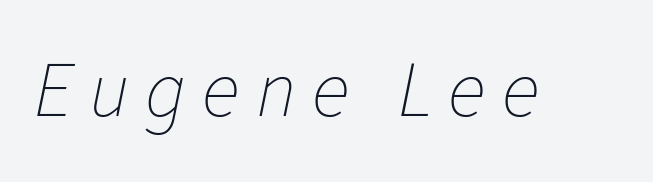
The image shows 80 px thin type, italic (leaning right); set unusually wide letter spacing (+0.2 em), not underlined; low stroke contrast and a medium x-height.
